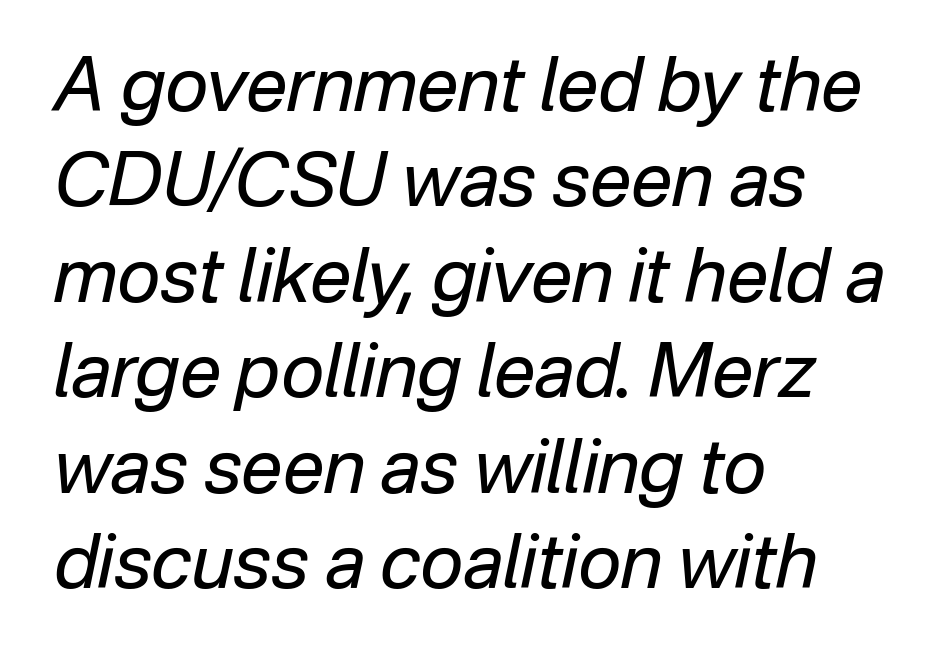
Q: Is the text bold? A: No.
Q: Is the text italic (slanted)? A: Yes, it leans right by about 12 degrees.
Q: Is the text underlined? A: No.
Q: How is the paragraph aligned? A: Left-aligned.
Q: Is the spacing between letters normal or unusually wide? A: Normal.
Q: Is the spacing between lines tight, normal or loose? A: Normal.
Q: Width (condensed, normal, or wide)? A: Normal.
Q: Stroke contrast? A: Low.
Q: x-height? A: Medium.
Q: Monospaced? A: No.
